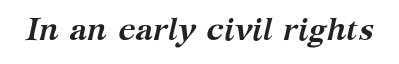
The image shows 32 px semibold serif type, italic (leaning right); set normal letter spacing, not underlined; medium stroke contrast and a medium x-height.
